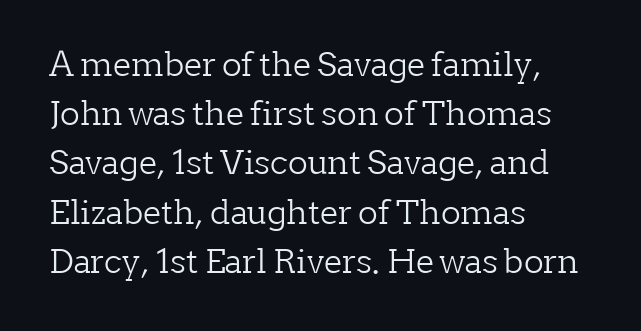
Q: Is the text bold? A: No.
Q: Is the text italic (slanted)? A: No, it is upright.
Q: Is the typeface a serif or a sans-serif typeface? A: Serif.
Q: Is the text underlined? A: No.
Q: How is the paragraph aligned? A: Left-aligned.
Q: Is the spacing between letters normal or unusually wide? A: Normal.
Q: Is the spacing between lines tight, normal or loose? A: Normal.
Q: Width (condensed, normal, or wide)? A: Normal.
Q: Stroke contrast? A: Low.
Q: x-height? A: Medium.
Q: Monospaced? A: No.
